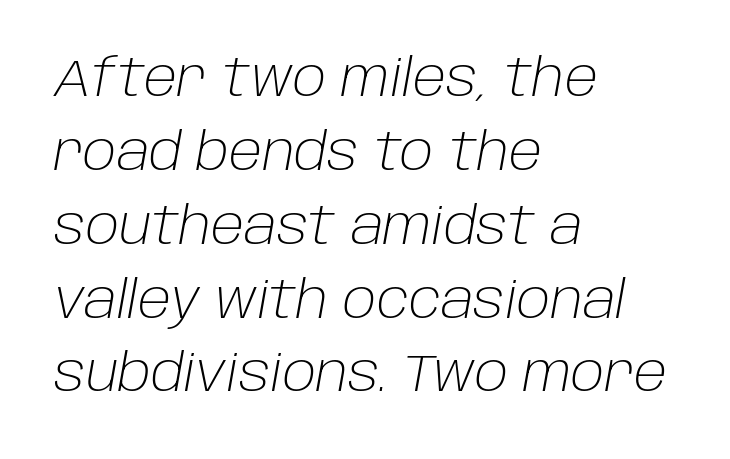
{"italic": "yes", "lean": "right", "slant_degrees": 10, "bold": "no", "weight": "light", "width": "normal", "stroke_contrast": "low", "x_height": "large", "monospaced": "no", "underline": "no", "align": "left", "line_spacing": "normal", "line_spacing_ratio": 1.42, "letter_spacing": "normal", "letter_spacing_em": 0.0, "glyph_px": 52}
